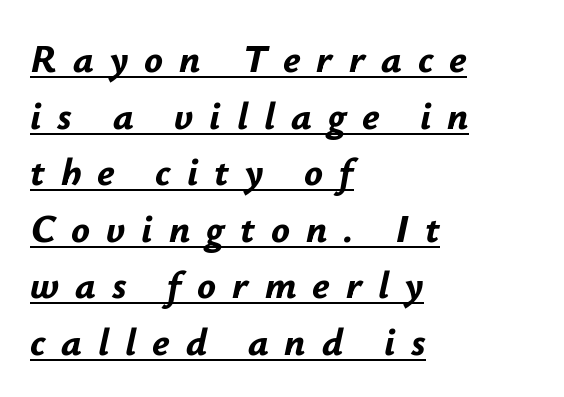
{"italic": "yes", "lean": "right", "slant_degrees": 12, "bold": "yes", "weight": "bold", "width": "normal", "stroke_contrast": "low", "x_height": "small", "monospaced": "no", "underline": "yes", "align": "left", "line_spacing": "normal", "line_spacing_ratio": 1.45, "letter_spacing": "wide", "letter_spacing_em": 0.41, "glyph_px": 39}
